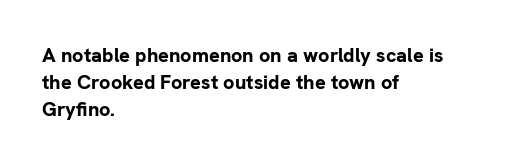
{"italic": "no", "bold": "yes", "underline": "no", "align": "left", "line_spacing": "normal", "line_spacing_ratio": 1.35, "letter_spacing": "normal", "letter_spacing_em": 0.0, "glyph_px": 20}
